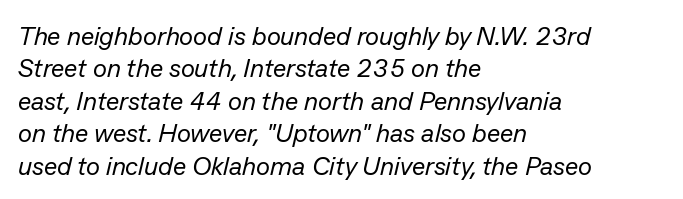
Descender tails drop into unmarked territory. Spacing between characters is what you'd get straight out of the box. The paragraph has a hard left edge and a soft right edge. Weight class: somewhere from thin through regular.
